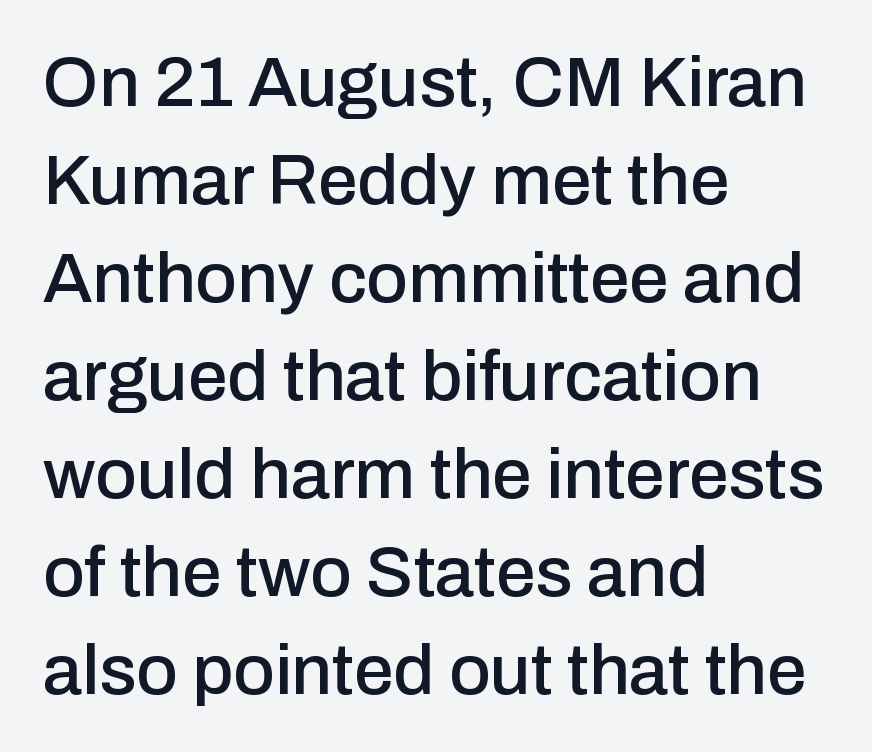
The image shows 71 px sans-serif type, upright; set left-aligned, normal line spacing (1.38x), normal letter spacing, not underlined; low stroke contrast and a medium x-height.
